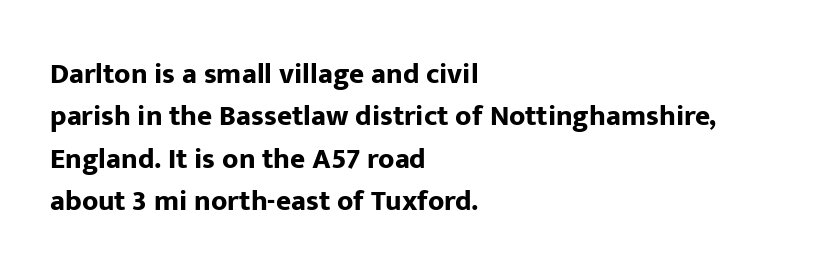
The image shows 29 px bold sans-serif type, upright; set left-aligned, normal line spacing (1.46x), normal letter spacing, not underlined; low stroke contrast and a medium x-height.
